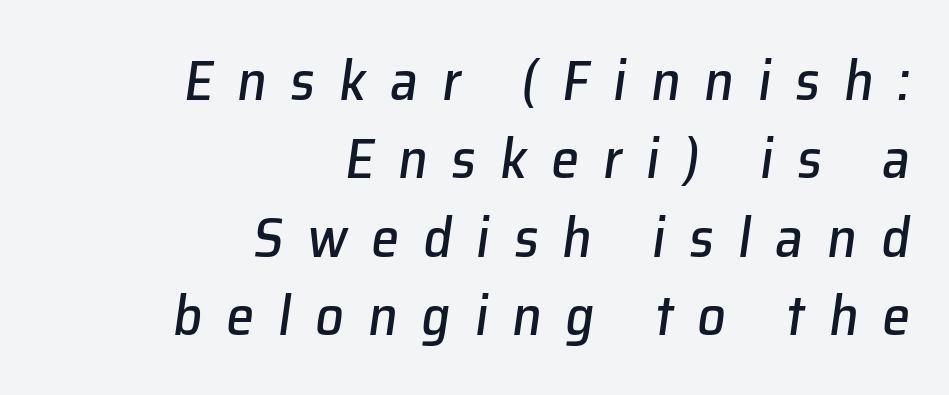
Character widths vary here, with narrow letters taking less room than wide ones. Regular leading. Check under the words: just untouched page. Words appear elongated and porous because spacing is wide. The axis of the letterforms is tilted away from vertical. The compositor pushed each line to the right boundary.
